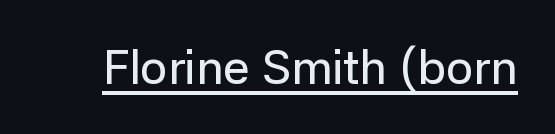
The axis of the letterforms is exactly vertical. A typesetter would call this proportional, since set widths differ per character. Each line of the rendering has a horizontal stroke beneath the glyphs. To sum up the face: it is a sans, with no serifs.
